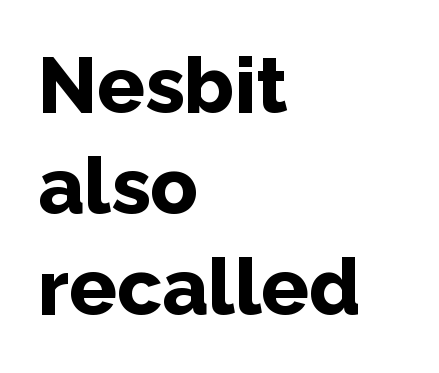
The image shows 79 px bold sans-serif type, upright; set left-aligned, normal line spacing (1.28x), normal letter spacing, not underlined; low stroke contrast and a medium x-height.
